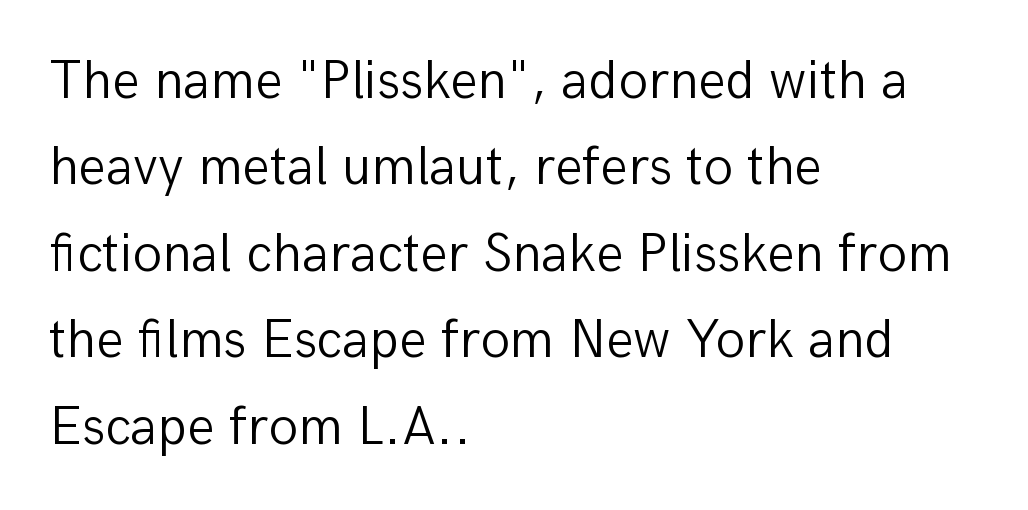
Reading down the column, the eye jumps a familiar distance to each next line. Upright lettering throughout. Look at the tracking — it's just the regular setting, nothing added. These lines are set flush left with a ragged right edge.
